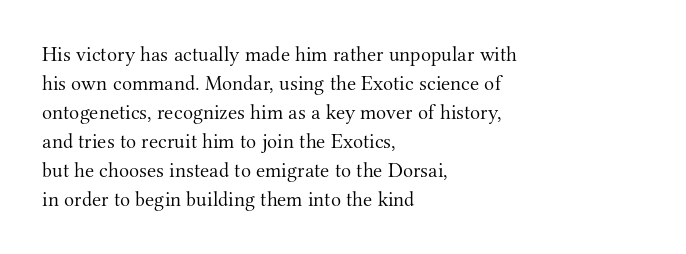
The image shows 21 px text type, upright; set left-aligned, normal line spacing (1.38x), normal letter spacing, not underlined.
